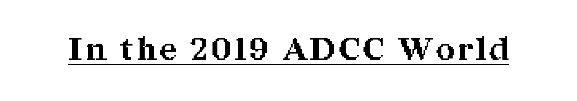
The image shows 32 px bold serif type, upright; set underlined; medium stroke contrast and a medium x-height.
